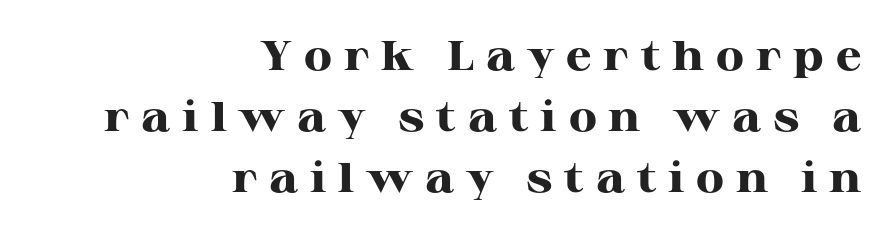
{"serif": "yes", "italic": "no", "bold": "yes", "weight": "heavy", "width": "wide", "stroke_contrast": "high", "x_height": "medium", "monospaced": "no", "underline": "no", "align": "right", "line_spacing": "normal", "line_spacing_ratio": 1.49, "letter_spacing": "wide", "letter_spacing_em": 0.29, "glyph_px": 41}
